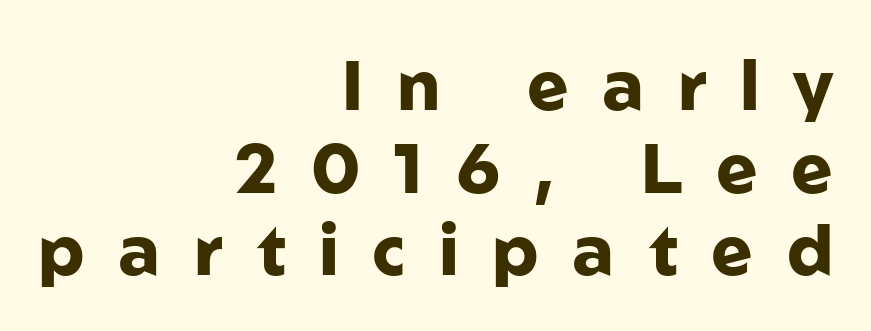
{"serif": "no", "italic": "no", "bold": "yes", "weight": "heavy", "width": "normal", "stroke_contrast": "low", "x_height": "medium", "monospaced": "no", "underline": "no", "align": "right", "line_spacing_ratio": 1.18, "letter_spacing": "wide", "letter_spacing_em": 0.48, "glyph_px": 70}
